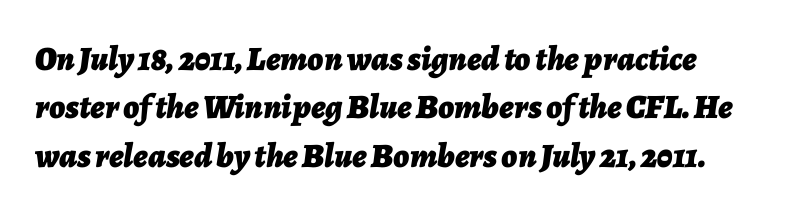
The letterforms sit shoulder to shoulder at normal distance. Does the lettering tilt? It does — this is italic. Words float on clear page, feet unadorned. Stroke thickness is high; the sample reads as a true bold. This block has exactly the height ordinary leading produces.
